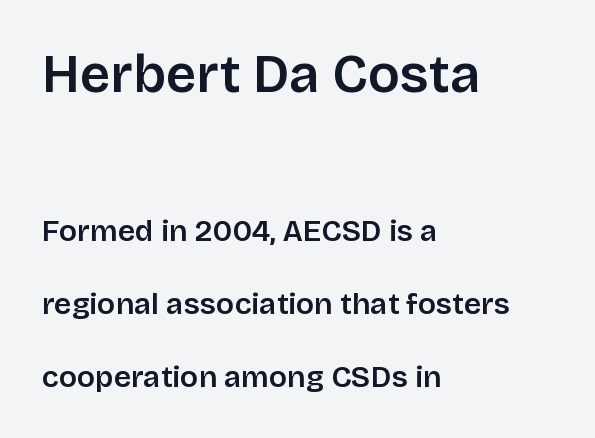
Q: Is the text bold? A: Semi-bold.
Q: Is the text italic (slanted)? A: No, it is upright.
Q: Is the typeface a serif or a sans-serif typeface? A: Sans-serif.
Q: Is the text underlined? A: No.
Q: How is the paragraph aligned? A: Left-aligned.
Q: Is the spacing between letters normal or unusually wide? A: Normal.
Q: Is the spacing between lines tight, normal or loose? A: Loose.
Q: Which block of text is set in a larger size, the first (top) or the second (bottom)? A: The first (top) one.
Q: Width (condensed, normal, or wide)? A: Normal.
Q: Stroke contrast? A: Low.
Q: x-height? A: Large.
Q: Monospaced? A: No.
